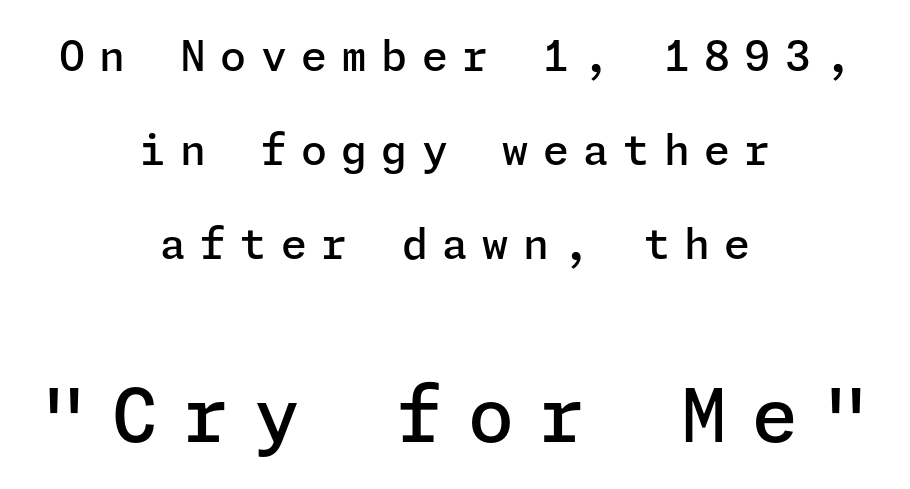
{"serif": "no", "italic": "no", "bold": "semi", "weight": "semibold", "width": "normal", "stroke_contrast": "low", "x_height": "medium", "underline": "no", "align": "center", "line_spacing": "loose", "line_spacing_ratio": 2.24, "letter_spacing": "wide", "letter_spacing_em": 0.34, "larger_block": "second", "size_ratio": 1.76, "glyph_px": 74}
